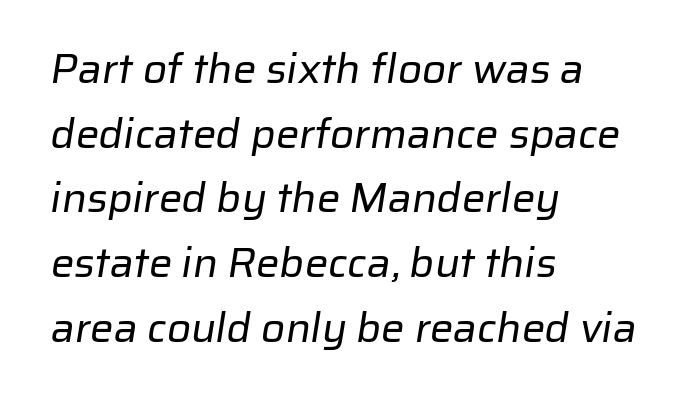
The image shows 42 px regular-weight sans-serif type; set left-aligned, normal line spacing (1.54x), normal letter spacing, not underlined; low stroke contrast and a medium x-height.
